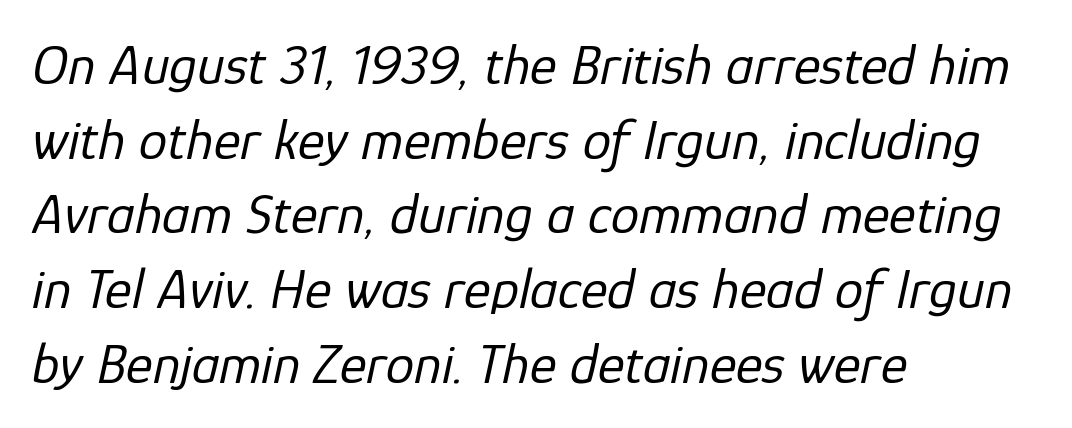
{"italic": "yes", "lean": "right", "slant_degrees": 12, "bold": "no", "weight": "regular", "width": "normal", "stroke_contrast": "low", "x_height": "medium", "monospaced": "no", "underline": "no", "align": "left", "line_spacing": "normal", "line_spacing_ratio": 1.31, "letter_spacing": "normal", "letter_spacing_em": 0.0, "glyph_px": 57}
